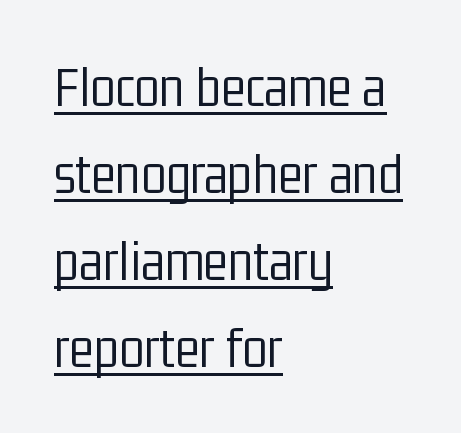
The image shows 58 px light, condensed sans-serif type, upright; set left-aligned, normal line spacing (1.5x), normal letter spacing, underlined; low stroke contrast and a medium x-height.
